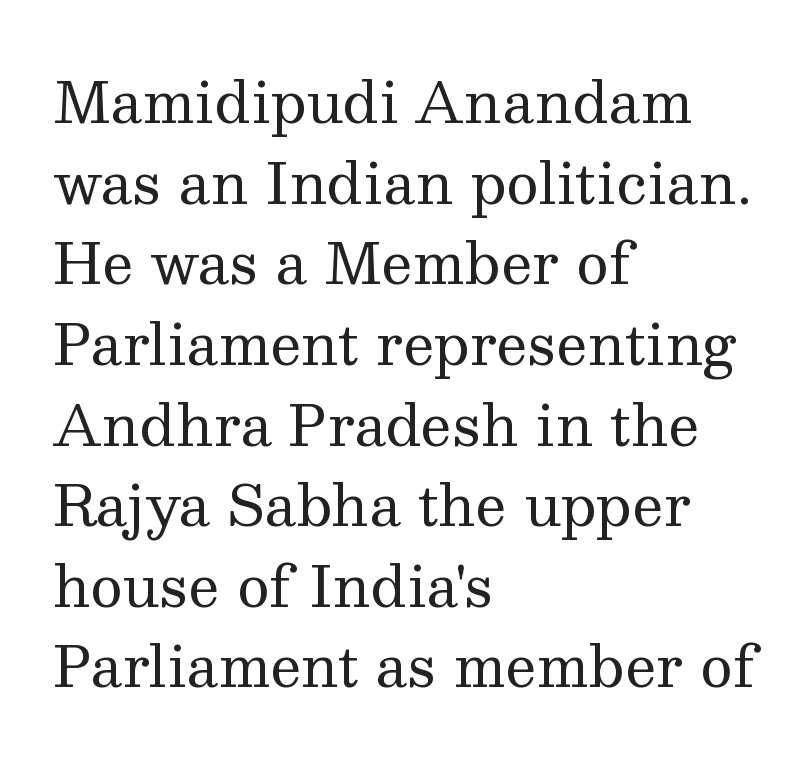
Q: Is the text bold? A: No.
Q: Is the text italic (slanted)? A: No, it is upright.
Q: Is the typeface a serif or a sans-serif typeface? A: Serif.
Q: Is the text underlined? A: No.
Q: How is the paragraph aligned? A: Left-aligned.
Q: Is the spacing between letters normal or unusually wide? A: Normal.
Q: Is the spacing between lines tight, normal or loose? A: Normal.
Q: Width (condensed, normal, or wide)? A: Normal.
Q: Stroke contrast? A: Medium.
Q: x-height? A: Medium.
Q: Monospaced? A: No.
